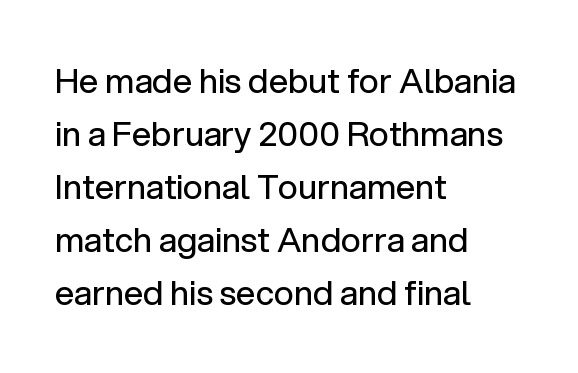
Vertical stems look standard width or narrower in stroke. Is this a sans? Yes — the strokes have no serifs. This sample uses plain, unmodified letter spacing. Horizontally, the lines are justified to the leading edge only.
